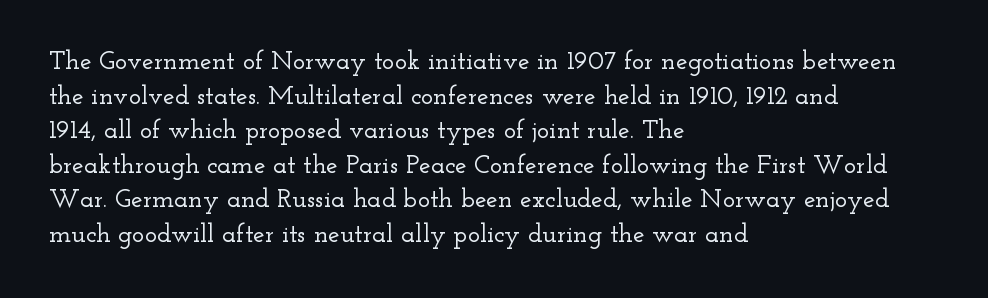
{"italic": "no", "underline": "no", "align": "left", "line_spacing": "normal", "line_spacing_ratio": 1.33, "letter_spacing": "normal", "letter_spacing_em": 0.0, "glyph_px": 26}
